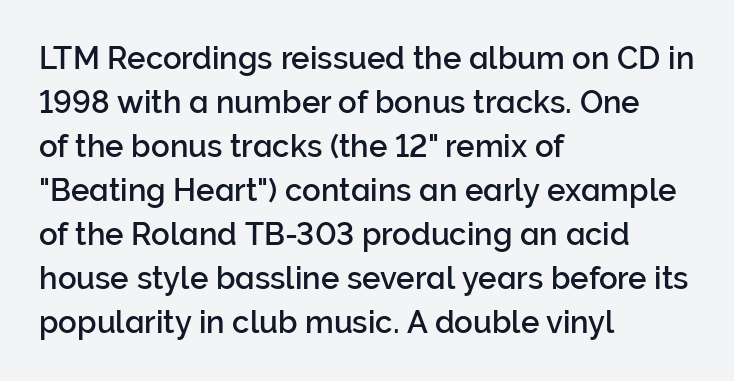
{"serif": "no", "italic": "no", "width": "normal", "stroke_contrast": "low", "x_height": "medium", "monospaced": "no", "underline": "no", "align": "left", "line_spacing": "normal", "line_spacing_ratio": 1.42, "letter_spacing": "normal", "letter_spacing_em": 0.0, "glyph_px": 31}
